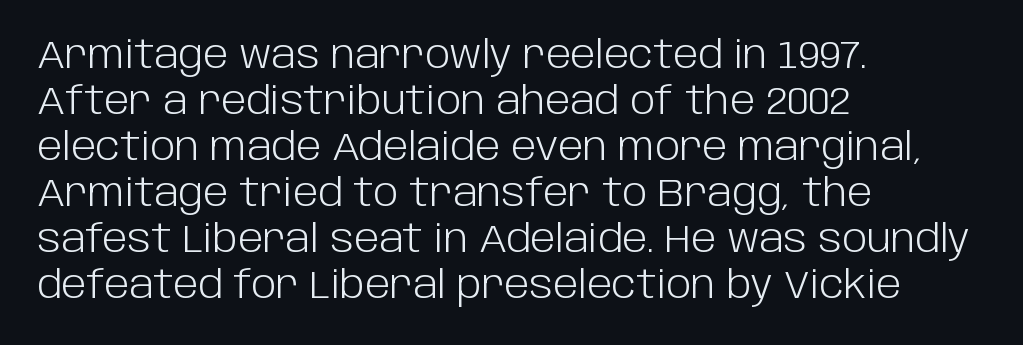
This is roman type, the default non-slanted kind. The glyphs in this specimen are sans serif. The rendering uses natural spacing where letterforms have individual widths. The font is comparable to plain body text, perhaps lighter. Type without underlining.
